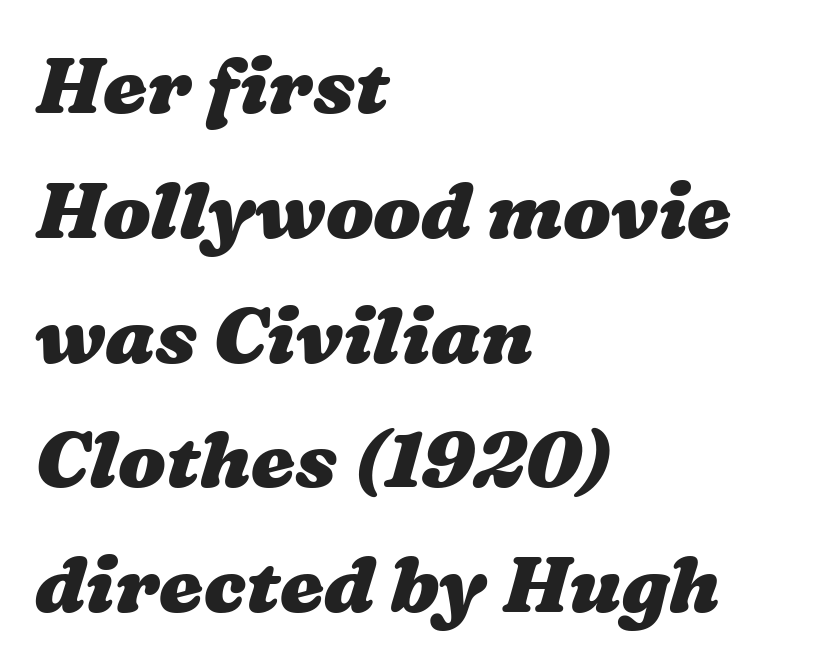
Think of a printed novel: that variable character pitch is what you see here. The area under the type is left untouched. Does extra space separate the letters? No, they use regular spacing. Bold? Absolutely — the strokes are thick and heavy.
